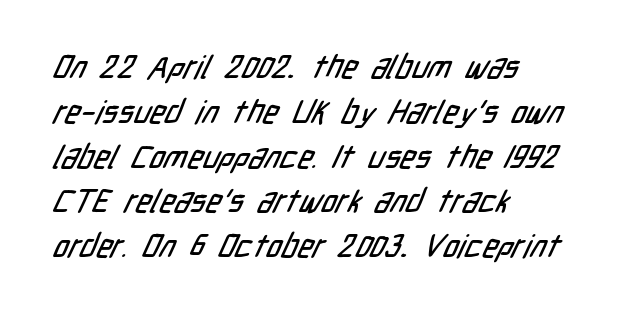
The image shows 32 px condensed sans-serif type; set left-aligned, normal line spacing (1.4x), normal letter spacing, not underlined; low stroke contrast and a medium x-height.
